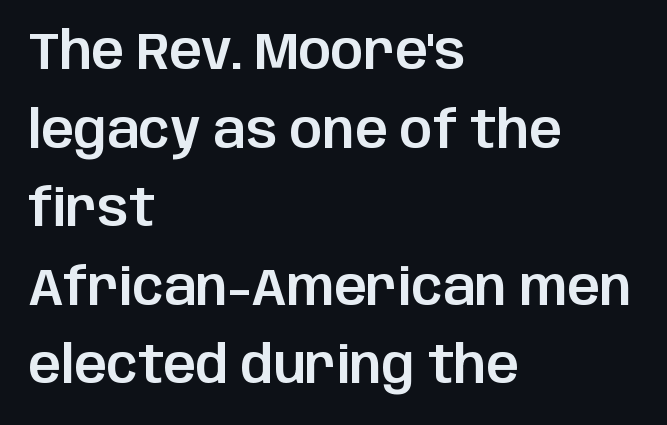
Q: Is the text italic (slanted)? A: No, it is upright.
Q: Is the typeface a serif or a sans-serif typeface? A: Sans-serif.
Q: Is the text underlined? A: No.
Q: How is the paragraph aligned? A: Left-aligned.
Q: Is the spacing between letters normal or unusually wide? A: Normal.
Q: Is the spacing between lines tight, normal or loose? A: Normal.
Q: Width (condensed, normal, or wide)? A: Normal.
Q: Stroke contrast? A: Low.
Q: x-height? A: Large.
Q: Monospaced? A: No.
